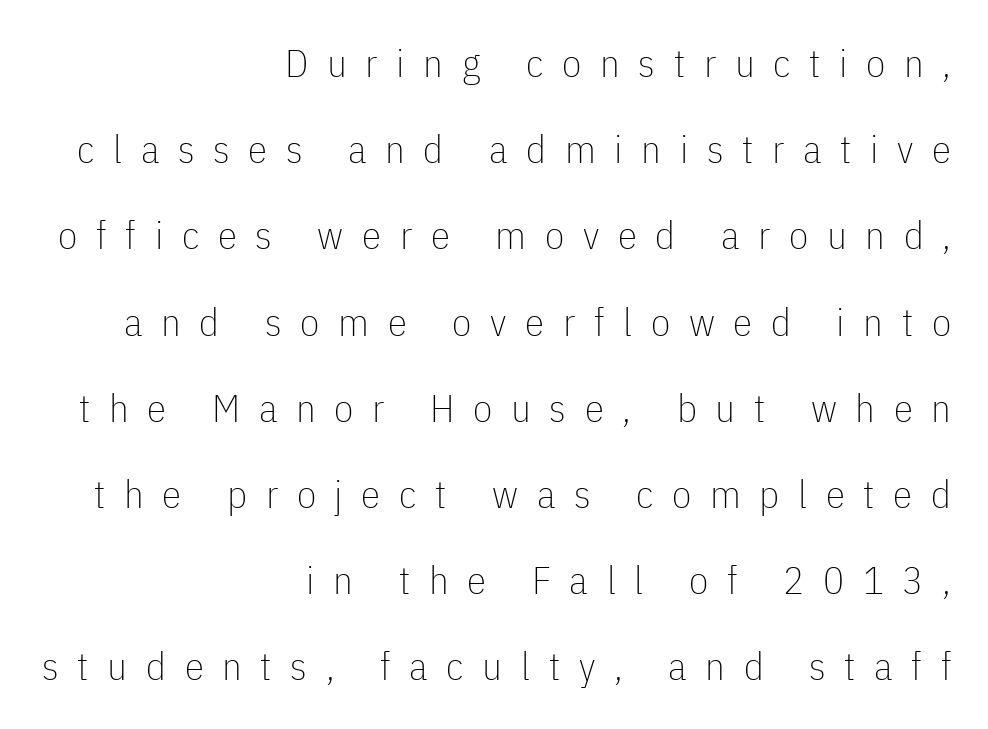
Descender tails drop into unmarked territory. What's the leading like? Stretched, with rows far apart. The font sits on the lighter half of the weight spectrum, regular included. The font's upright variant was chosen for this text. These lines are composed in type without serifs. These lines are rendered in a variable-pitch font.
